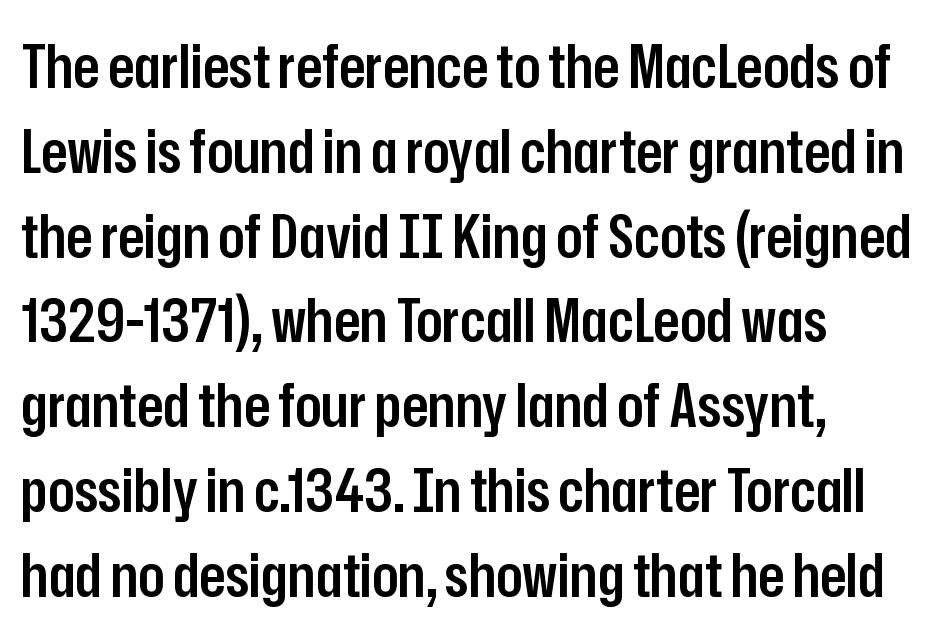
Q: Is the text bold? A: Semi-bold.
Q: Is the text italic (slanted)? A: No, it is upright.
Q: Is the typeface a serif or a sans-serif typeface? A: Sans-serif.
Q: Is the text underlined? A: No.
Q: How is the paragraph aligned? A: Left-aligned.
Q: Is the spacing between letters normal or unusually wide? A: Normal.
Q: Is the spacing between lines tight, normal or loose? A: Normal.
Q: Width (condensed, normal, or wide)? A: Condensed.
Q: Stroke contrast? A: Low.
Q: x-height? A: Medium.
Q: Monospaced? A: No.
